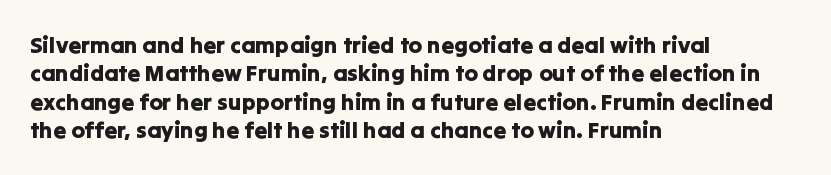
The image shows 23 px text type, upright; set left-aligned, line spacing 1.23x, normal letter spacing, not underlined.
